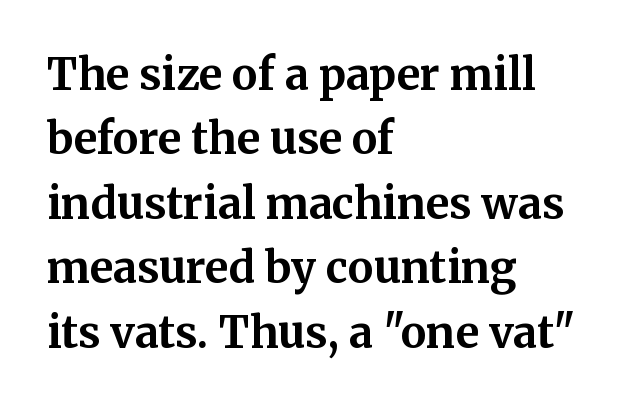
{"serif": "yes", "italic": "no", "bold": "yes", "weight": "bold", "width": "normal", "stroke_contrast": "medium", "x_height": "medium", "monospaced": "no", "underline": "no", "align": "left", "line_spacing": "normal", "line_spacing_ratio": 1.5, "letter_spacing": "normal", "letter_spacing_em": 0.0, "glyph_px": 43}
